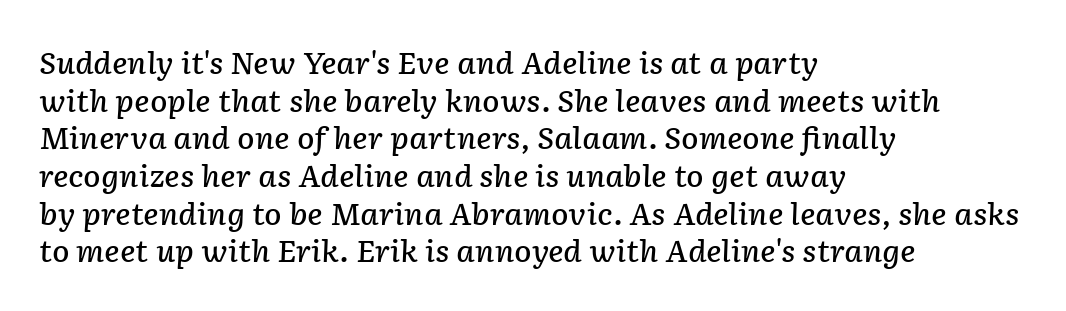
The image shows 29 px semibold type, italic (leaning right); set left-aligned, normal line spacing (1.3x), normal letter spacing, not underlined; low stroke contrast and a medium x-height.
